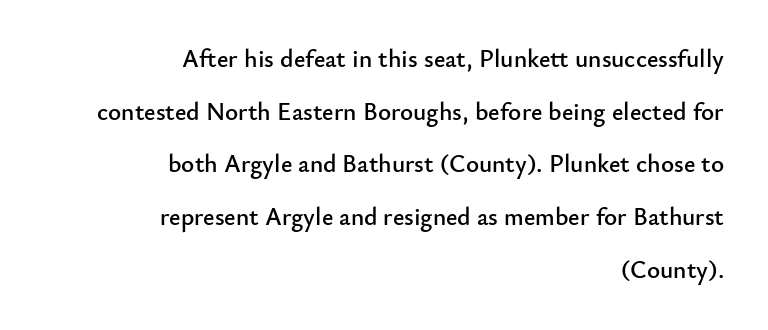
{"italic": "no", "underline": "no", "align": "right", "line_spacing": "loose", "line_spacing_ratio": 2.11, "letter_spacing": "normal", "letter_spacing_em": 0.0, "glyph_px": 25}
